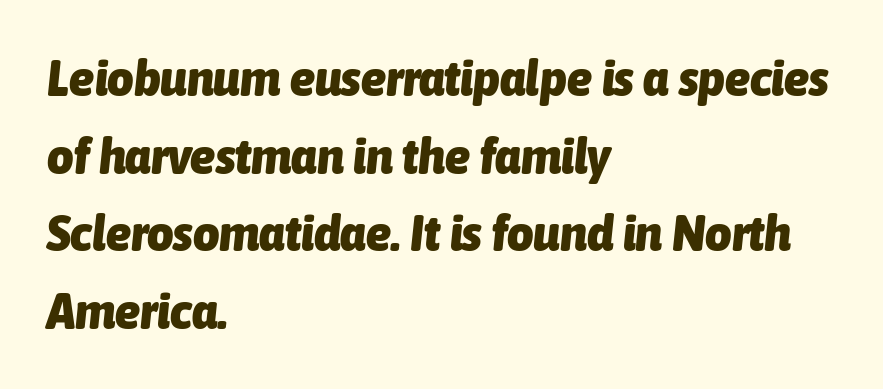
All the whitespace from short lines collects on the right. Character widths vary here, with narrow letters taking less room than wide ones. Vertical spacing — default. The baseline area is clear. In terms of letterspacing, this is plain default setting. Stroke thickness is high; the sample reads as a true bold.
